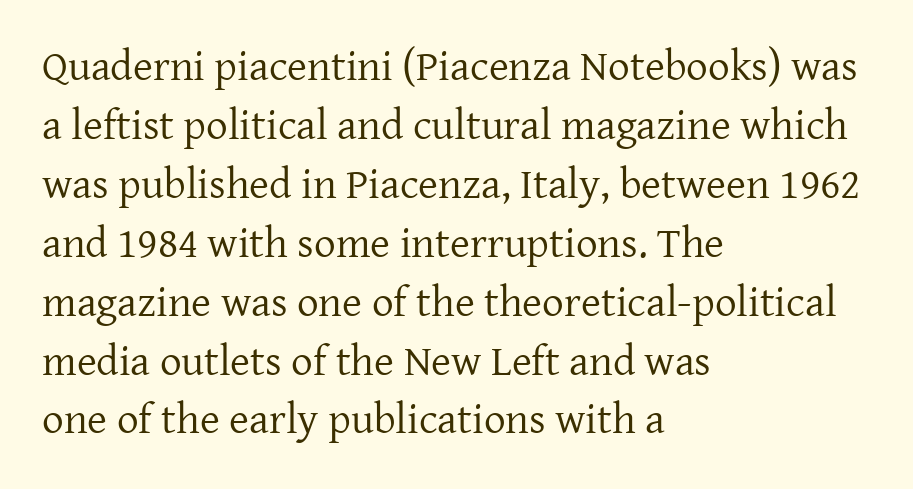
The image shows 43 px regular-weight serif type, upright; set left-aligned, normal line spacing (1.37x), normal letter spacing, not underlined; low stroke contrast and a medium x-height.
